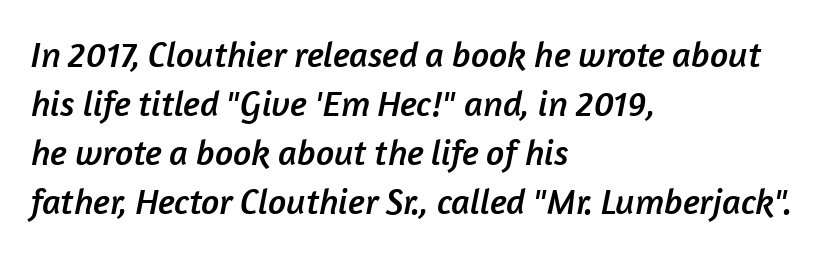
{"serif": "no", "width": "normal", "stroke_contrast": "low", "x_height": "medium", "monospaced": "no", "underline": "no", "align": "left", "line_spacing": "normal", "line_spacing_ratio": 1.36, "letter_spacing": "normal", "letter_spacing_em": 0.0, "glyph_px": 36}
